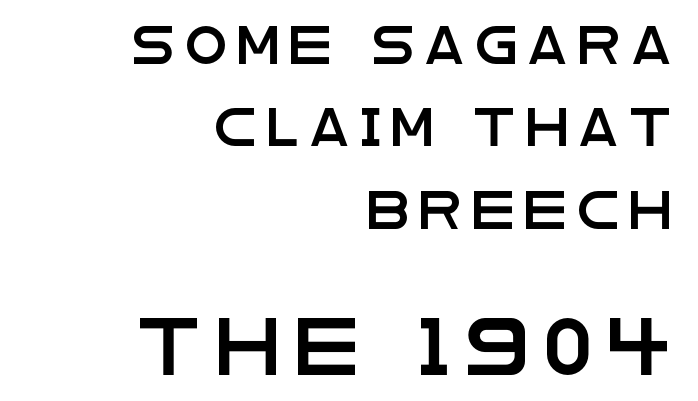
The image shows 57 px wide sans-serif type, upright; set right-aligned, loose line spacing (2.17x), unusually wide letter spacing (+0.28 em), not underlined; the second (bottom) block is 1.5x larger; low stroke contrast and a large x-height.
